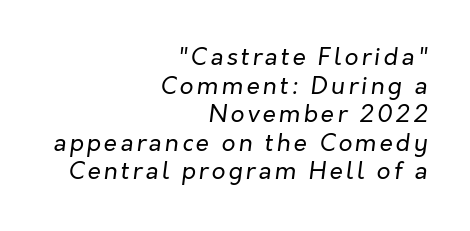
{"italic": "yes", "lean": "right", "slant_degrees": 7, "bold": "no", "underline": "no", "align": "right", "line_spacing_ratio": 1.19, "glyph_px": 24}
